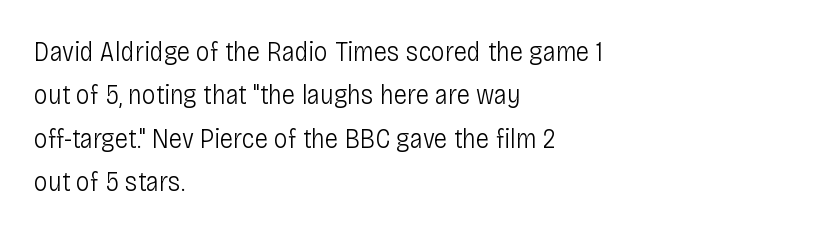
{"serif": "no", "italic": "no", "bold": "no", "weight": "light", "width": "condensed", "stroke_contrast": "low", "x_height": "large", "monospaced": "no", "underline": "no", "align": "left", "line_spacing": "normal", "line_spacing_ratio": 1.55, "letter_spacing": "normal", "letter_spacing_em": 0.0, "glyph_px": 28}
